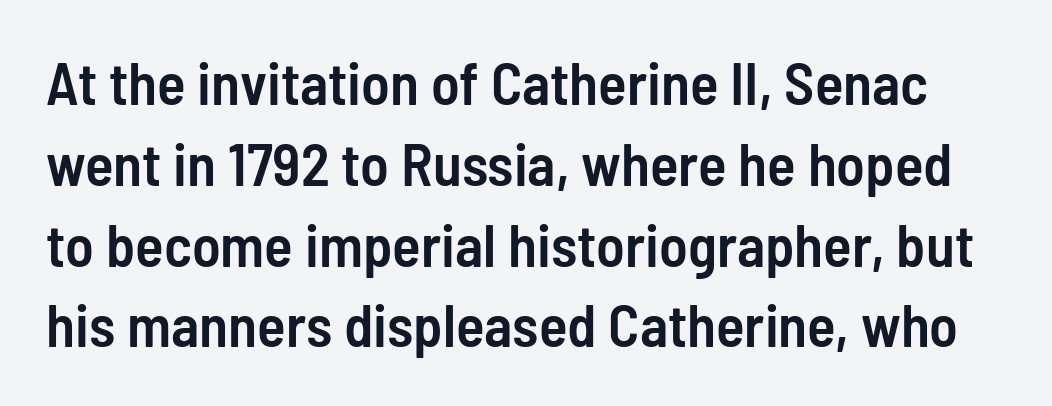
Q: Is the text bold? A: Semi-bold.
Q: Is the text italic (slanted)? A: No, it is upright.
Q: Is the typeface a serif or a sans-serif typeface? A: Sans-serif.
Q: Is the text underlined? A: No.
Q: Is the spacing between letters normal or unusually wide? A: Normal.
Q: Is the spacing between lines tight, normal or loose? A: Normal.
Q: Width (condensed, normal, or wide)? A: Condensed.
Q: Stroke contrast? A: Low.
Q: x-height? A: Medium.
Q: Monospaced? A: No.
